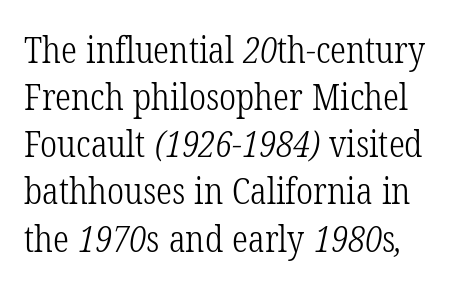
{"serif": "yes", "bold": "no", "weight": "light", "width": "condensed", "stroke_contrast": "low", "x_height": "medium", "monospaced": "no", "underline": "no", "line_spacing": "normal", "line_spacing_ratio": 1.31, "letter_spacing": "normal", "letter_spacing_em": 0.0, "glyph_px": 36}
